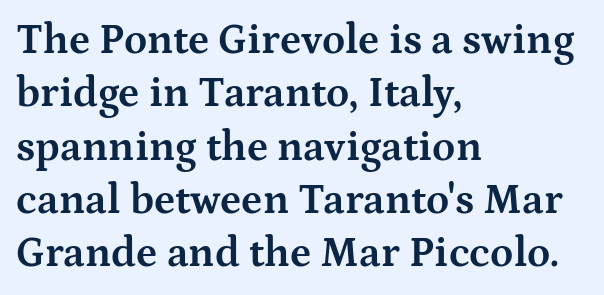
{"serif": "yes", "italic": "no", "bold": "yes", "weight": "bold", "width": "wide", "stroke_contrast": "medium", "x_height": "medium", "monospaced": "no", "underline": "no", "align": "left", "line_spacing": "normal", "line_spacing_ratio": 1.27, "letter_spacing": "normal", "letter_spacing_em": 0.0, "glyph_px": 42}
